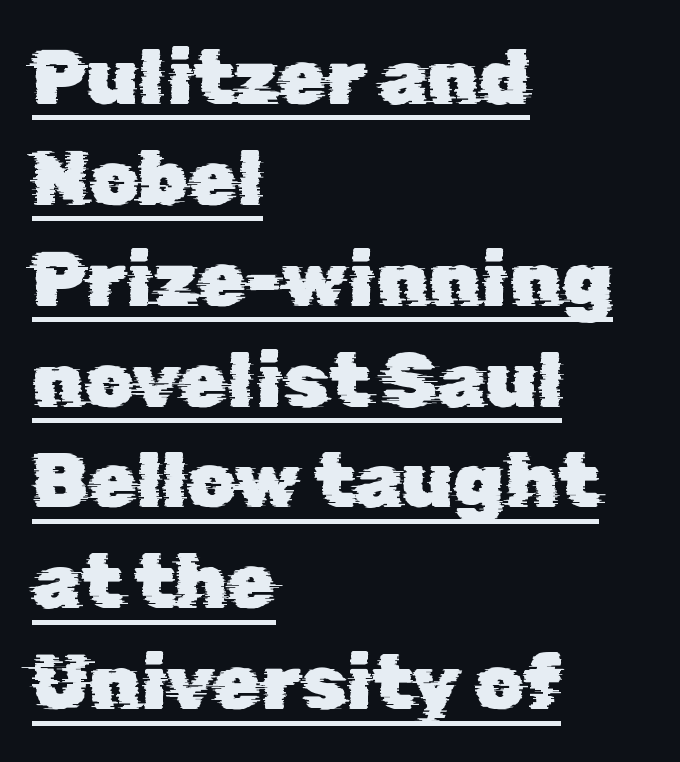
Q: Is the typeface a serif or a sans-serif typeface? A: Sans-serif.
Q: Is the text underlined? A: Yes.
Q: How is the paragraph aligned? A: Left-aligned.
Q: Is the spacing between letters normal or unusually wide? A: Normal.
Q: Is the spacing between lines tight, normal or loose? A: Normal.
Q: Width (condensed, normal, or wide)? A: Normal.
Q: Stroke contrast? A: Low.
Q: x-height? A: Medium.
Q: Monospaced? A: No.
